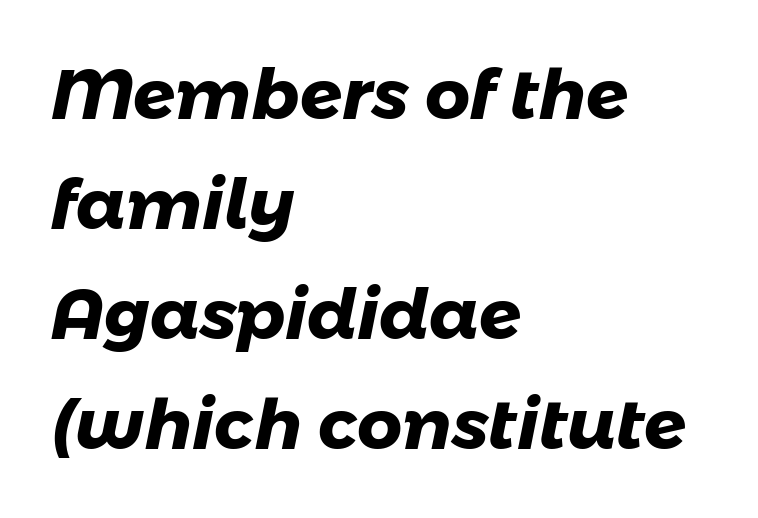
Q: Is the text bold? A: Yes.
Q: Is the typeface a serif or a sans-serif typeface? A: Sans-serif.
Q: Is the text underlined? A: No.
Q: How is the paragraph aligned? A: Left-aligned.
Q: Is the spacing between letters normal or unusually wide? A: Normal.
Q: Is the spacing between lines tight, normal or loose? A: Normal.
Q: Width (condensed, normal, or wide)? A: Normal.
Q: Stroke contrast? A: Low.
Q: x-height? A: Medium.
Q: Monospaced? A: No.
